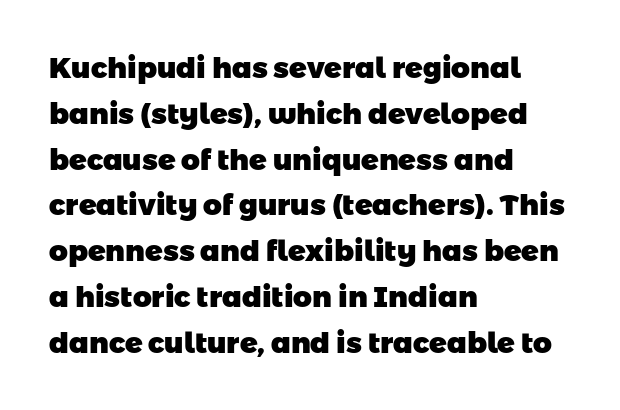
{"serif": "no", "bold": "yes", "weight": "heavy", "width": "normal", "stroke_contrast": "low", "x_height": "medium", "monospaced": "no", "underline": "no", "align": "left", "line_spacing": "normal", "line_spacing_ratio": 1.58, "letter_spacing": "normal", "letter_spacing_em": 0.0, "glyph_px": 29}
